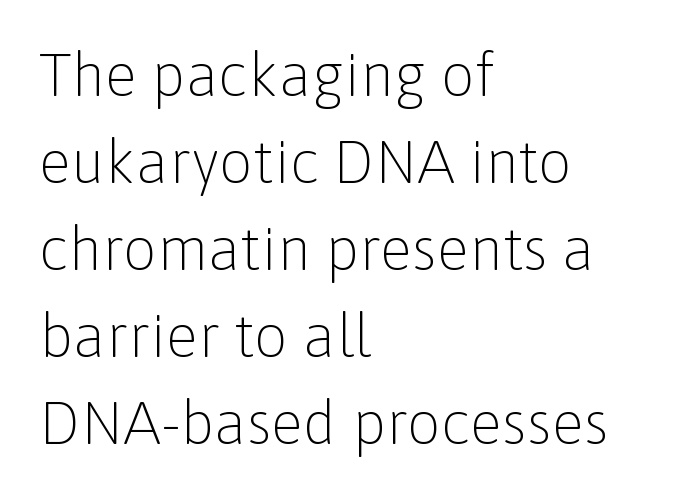
Observe the absence of serifs on each vertical stroke in this sample. Spacing verdict: proportional, widths tailored to each character. The typesetting does not lean heavy: it is not bold. The type sits square on the baseline with zero lean.
